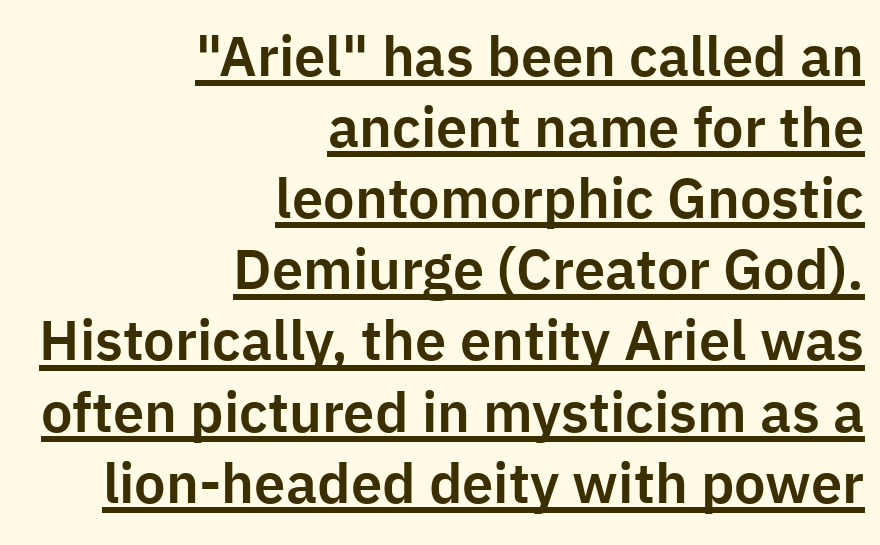
{"serif": "no", "italic": "no", "width": "normal", "stroke_contrast": "low", "x_height": "medium", "monospaced": "no", "underline": "yes", "align": "right", "line_spacing": "normal", "line_spacing_ratio": 1.27, "letter_spacing": "normal", "letter_spacing_em": 0.0, "glyph_px": 56}
